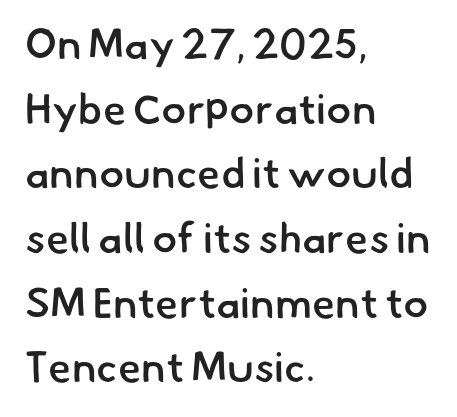
Q: Is the text bold? A: Semi-bold.
Q: Is the typeface a serif or a sans-serif typeface? A: Sans-serif.
Q: Is the text underlined? A: No.
Q: How is the paragraph aligned? A: Left-aligned.
Q: Is the spacing between letters normal or unusually wide? A: Normal.
Q: Is the spacing between lines tight, normal or loose? A: Normal.
Q: Width (condensed, normal, or wide)? A: Normal.
Q: Stroke contrast? A: Low.
Q: x-height? A: Small.
Q: Monospaced? A: No.
